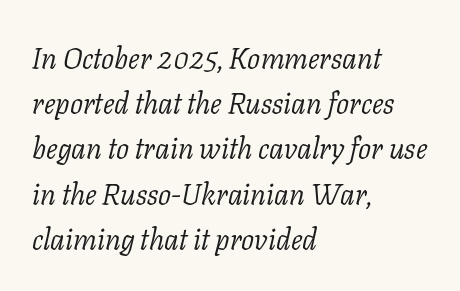
{"serif": "yes", "italic": "yes", "lean": "right", "slant_degrees": 11, "bold": "no", "weight": "light", "width": "normal", "stroke_contrast": "low", "x_height": "medium", "monospaced": "no", "underline": "no", "align": "left", "line_spacing": "normal", "line_spacing_ratio": 1.56, "letter_spacing": "normal", "letter_spacing_em": 0.0, "glyph_px": 29}
